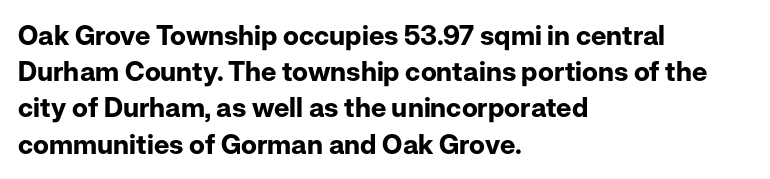
Q: Is the text bold? A: Yes.
Q: Is the text italic (slanted)? A: No, it is upright.
Q: Is the text underlined? A: No.
Q: How is the paragraph aligned? A: Left-aligned.
Q: Is the spacing between letters normal or unusually wide? A: Normal.
Q: Is the spacing between lines tight, normal or loose? A: Normal.
